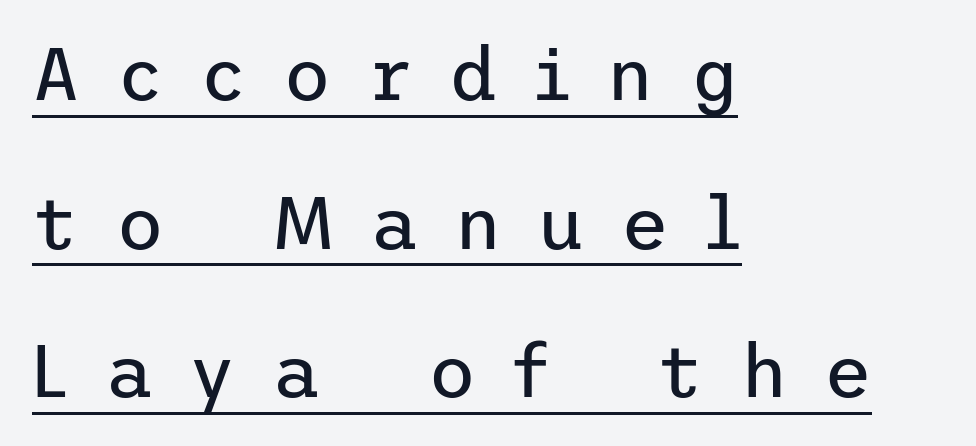
The typesetter has applied underlining to the passage shown. The line texture is sparse and dotted thanks to wide tracking. If you drew a line through each stem, it would be perfectly vertical. Widely set lines give the paragraph a tall, airy silhouette. The font is comparable to plain body text, perhaps lighter.
